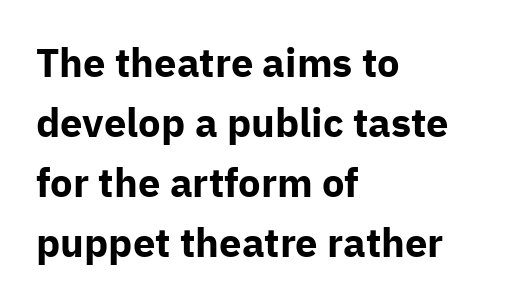
Evenly set lines give the paragraph a standard silhouette. Does the lettering tilt? It doesn't — this is upright. Heft: maximum for text — a bold. These lines stack with their left ends in a neat column. Spacing between characters is what you'd get straight out of the box.
